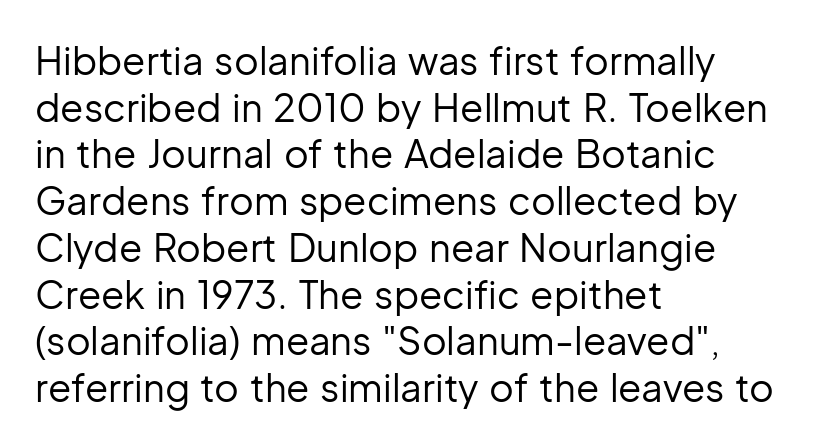
The image shows 38 px regular-weight sans-serif type, upright; set left-aligned, line spacing 1.23x, normal letter spacing, not underlined; low stroke contrast and a medium x-height.
